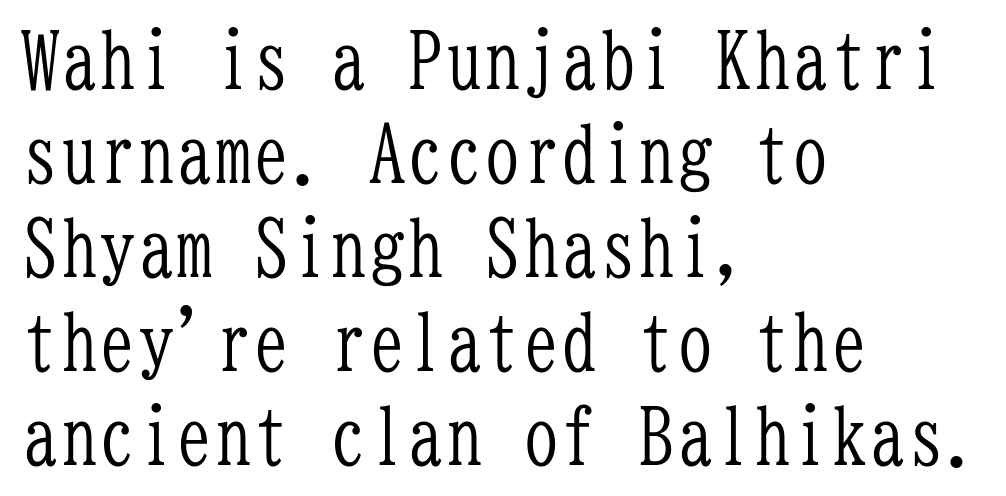
The horizontal fit of the characters is conventional and even. Quick note: underline off. Serifs: yes, visible at the terminals of the letterforms. The face used here is monospaced, like something from a code editor. Horizontal alignment here is leftward, the default for most running prose. A roman cut, with each character standing at attention.
